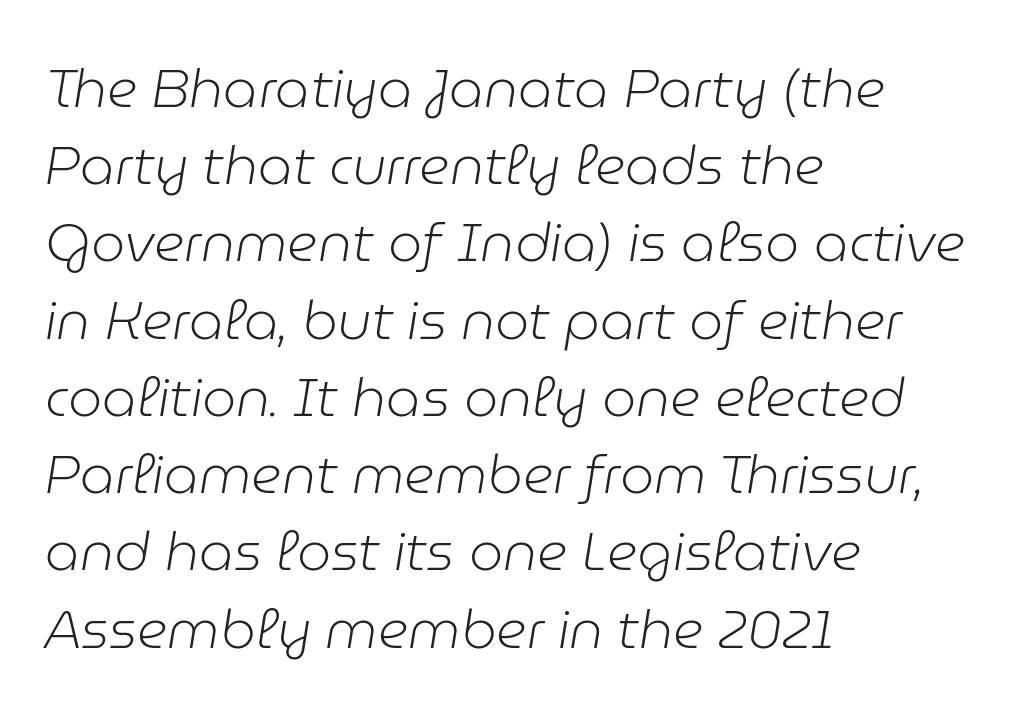
{"italic": "yes", "lean": "right", "slant_degrees": 9, "bold": "no", "weight": "light", "width": "normal", "stroke_contrast": "low", "x_height": "medium", "monospaced": "no", "underline": "no", "align": "left", "line_spacing": "normal", "line_spacing_ratio": 1.43, "letter_spacing": "normal", "letter_spacing_em": 0.0, "glyph_px": 54}
